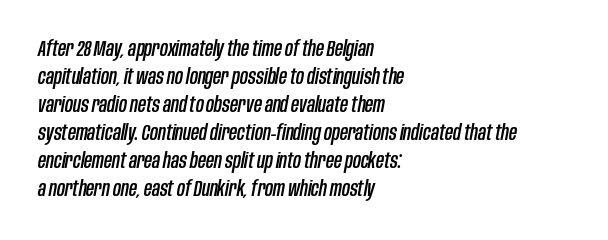
Standard letterfit; no display-style spreading of the glyphs. Is the block centered? No — it sits flush against the left margin. Characters are canted at an angle relative to the baseline's perpendicular. Words float on clear page, feet unadorned. This block has exactly the height ordinary leading produces.
